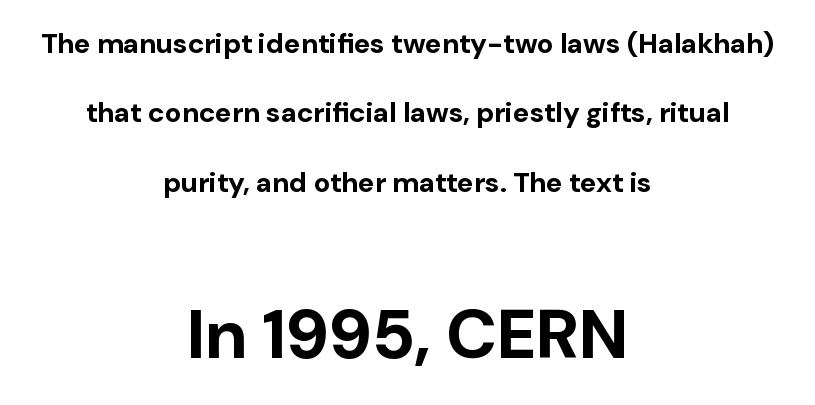
{"serif": "no", "italic": "no", "bold": "yes", "weight": "bold", "width": "normal", "stroke_contrast": "low", "x_height": "medium", "monospaced": "no", "underline": "no", "align": "center", "line_spacing": "loose", "line_spacing_ratio": 2.48, "letter_spacing": "normal", "letter_spacing_em": 0.0, "larger_block": "second", "size_ratio": 2.46, "glyph_px": 69}
